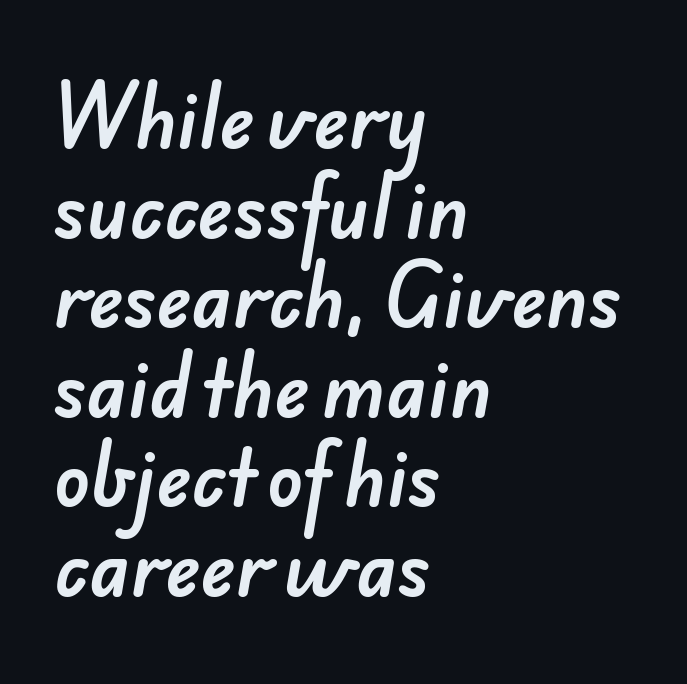
This rendering employs a face without finishing strokes, i.e., a sans-serif. The horizontal fit of the characters is conventional and even. Underline: absent. Notice how the passage keeps a crisp vertical edge on the left only.
